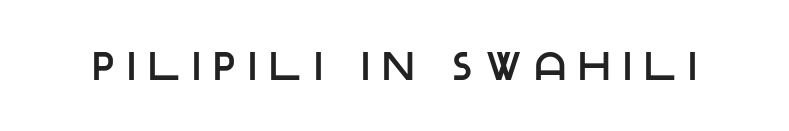
{"serif": "no", "italic": "no", "width": "normal", "stroke_contrast": "low", "x_height": "large", "monospaced": "no", "underline": "no", "letter_spacing": "wide", "letter_spacing_em": 0.35, "glyph_px": 40}
